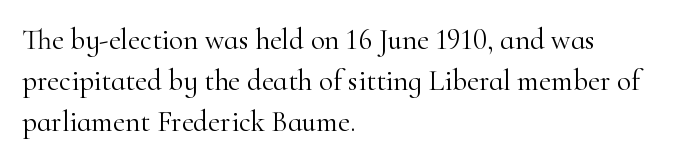
Q: Is the text bold? A: No.
Q: Is the text italic (slanted)? A: No, it is upright.
Q: Is the typeface a serif or a sans-serif typeface? A: Serif.
Q: Is the text underlined? A: No.
Q: How is the paragraph aligned? A: Left-aligned.
Q: Is the spacing between letters normal or unusually wide? A: Normal.
Q: Is the spacing between lines tight, normal or loose? A: Normal.
Q: Width (condensed, normal, or wide)? A: Normal.
Q: Stroke contrast? A: High.
Q: x-height? A: Small.
Q: Monospaced? A: No.
